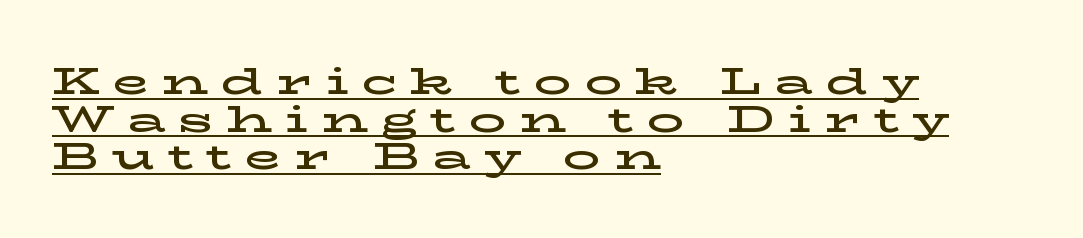
Italic: no, the glyphs are upright roman. Words appear elongated and porous because spacing is wide. The lines are packed closely together with very little leading. Looks like regular typesetting: each glyph gets only the width it needs.
